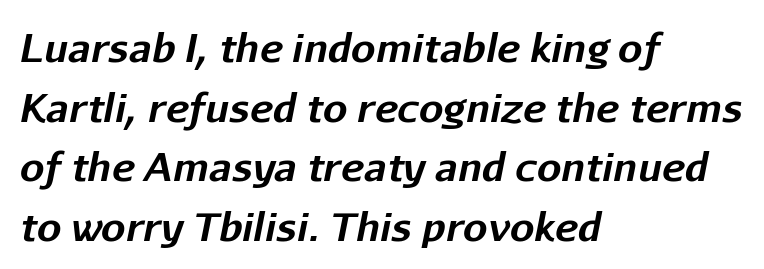
Left-aligned paragraph, ragged on the right. Designer's note — italics engaged. Glyph-to-glyph distance matches everyday printed text. Each new line begins a customary step beneath the previous one.
